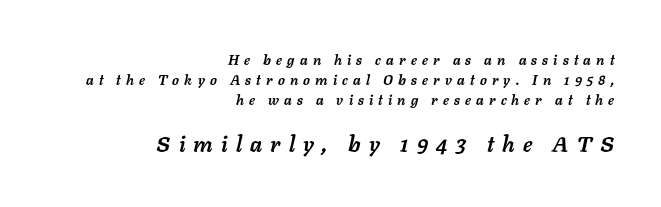
Which margin do the lines hug? The right one — the left edge is uneven. Stroke thickness is high; the sample reads as a true bold. If you measured baseline to baseline, you'd find a middling distance. This is oblique type, the kind used for emphasis or titles. Words float on clear page, feet unadorned. Compared with typical body copy, the letter spacing here is much looser.
